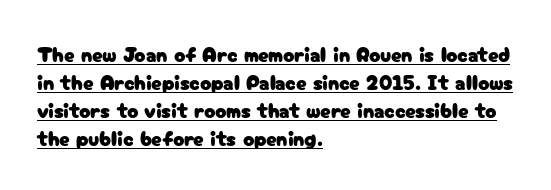
Q: Is the text italic (slanted)? A: No, it is upright.
Q: Is the text underlined? A: Yes.
Q: How is the paragraph aligned? A: Left-aligned.
Q: Is the spacing between letters normal or unusually wide? A: Normal.
Q: Is the spacing between lines tight, normal or loose? A: Normal.
